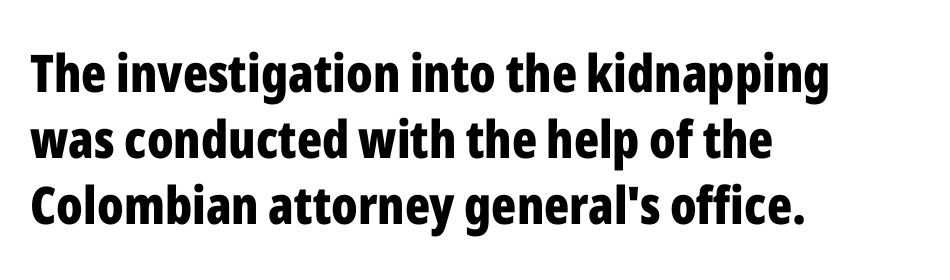
{"serif": "no", "italic": "no", "bold": "yes", "weight": "bold", "width": "condensed", "stroke_contrast": "low", "x_height": "medium", "monospaced": "no", "underline": "no", "align": "left", "line_spacing": "normal", "line_spacing_ratio": 1.27, "letter_spacing": "normal", "letter_spacing_em": 0.0, "glyph_px": 52}
